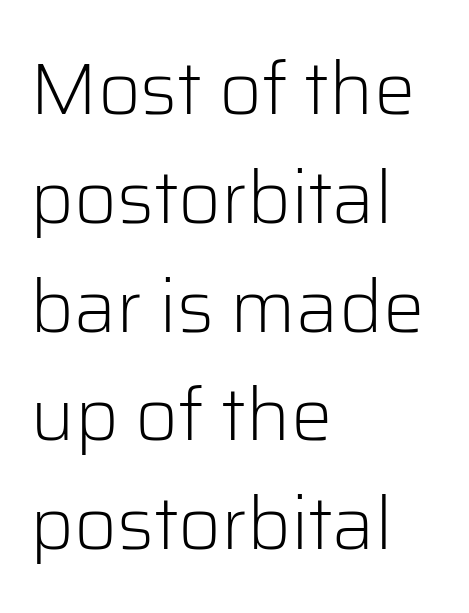
{"serif": "no", "italic": "no", "bold": "no", "weight": "light", "width": "normal", "stroke_contrast": "low", "x_height": "medium", "monospaced": "no", "underline": "no", "align": "left", "line_spacing": "normal", "line_spacing_ratio": 1.47, "letter_spacing": "normal", "letter_spacing_em": 0.0, "glyph_px": 74}
